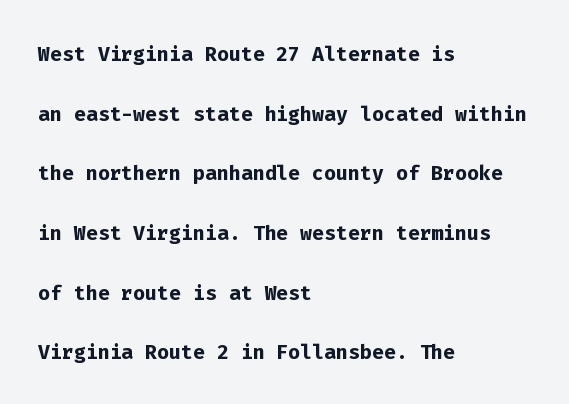
The image shows 28 px semibold sans-serif type, upright, monospaced; set left-aligned, loose line spacing (2.13x), normal letter spacing, not underlined; low stroke contrast and a medium x-height.
